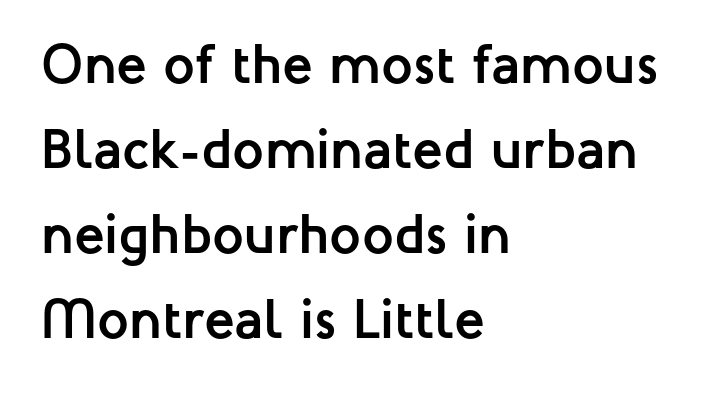
Quick note: not italic, upright. These lines sit exactly where default settings would place them. The horizontal fit of the characters is conventional and even. Note the varied advance widths — an 'i' is clearly narrower than an 'm'.
